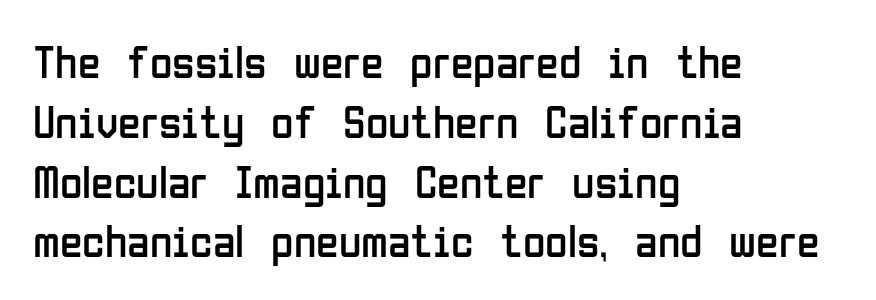
Look at the tracking — it's just the regular setting, nothing added. A typesetter would mark this as roman, not italic. Any mark beneath the type? The region is blank. The rendering uses natural spacing where letterforms have individual widths. The typeface chosen for these lines omits serifs.
